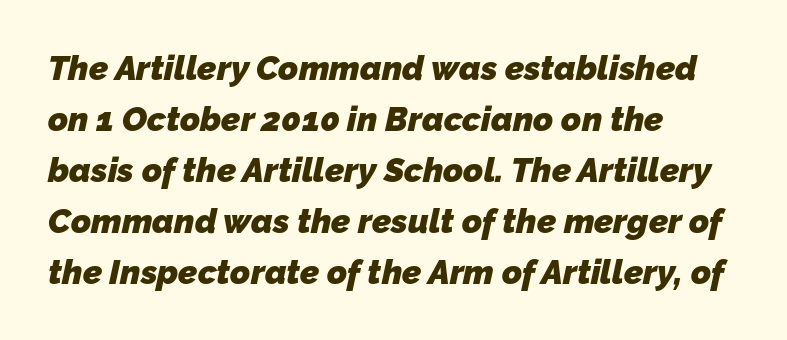
Q: Is the text bold? A: Yes.
Q: Is the typeface a serif or a sans-serif typeface? A: Sans-serif.
Q: Is the text underlined? A: No.
Q: How is the paragraph aligned? A: Left-aligned.
Q: Is the spacing between letters normal or unusually wide? A: Normal.
Q: Is the spacing between lines tight, normal or loose? A: Normal.
Q: Width (condensed, normal, or wide)? A: Normal.
Q: Stroke contrast? A: Low.
Q: x-height? A: Medium.
Q: Monospaced? A: No.
